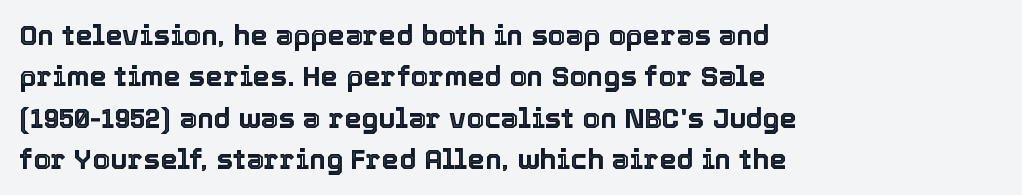
Varying glyph widths throughout — classic text-font behaviour. Compared with a centered layout, this one pins lines to the left instead. Honestly, there is no underline to notice here at all. Interline gaps are of average width in this sample. Posture: vertical. Standard letterfit; no display-style spreading of the glyphs.
